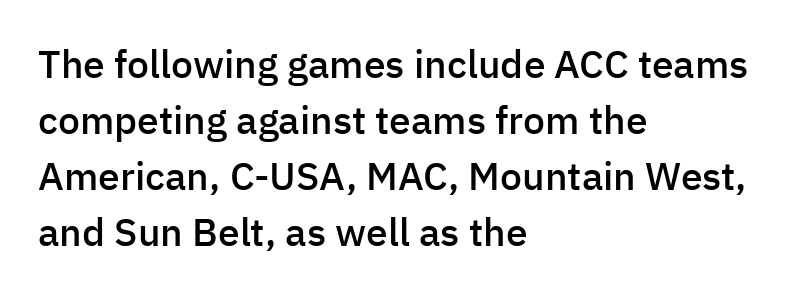
{"serif": "no", "italic": "no", "bold": "semi", "weight": "semibold", "width": "normal", "stroke_contrast": "low", "x_height": "medium", "monospaced": "no", "underline": "no", "align": "left", "line_spacing": "normal", "line_spacing_ratio": 1.44, "letter_spacing": "normal", "letter_spacing_em": 0.0, "glyph_px": 39}
